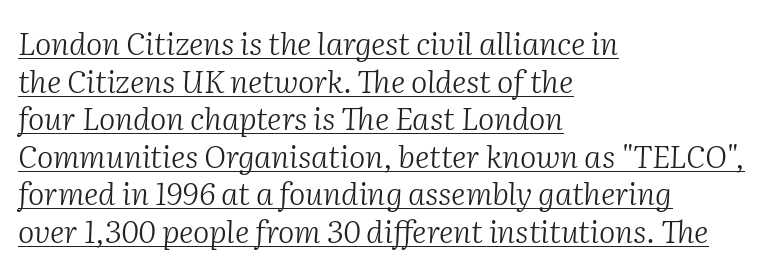
The image shows 31 px light serif type, italic (leaning right); set left-aligned, line spacing 1.21x, normal letter spacing, underlined; medium stroke contrast and a medium x-height.
